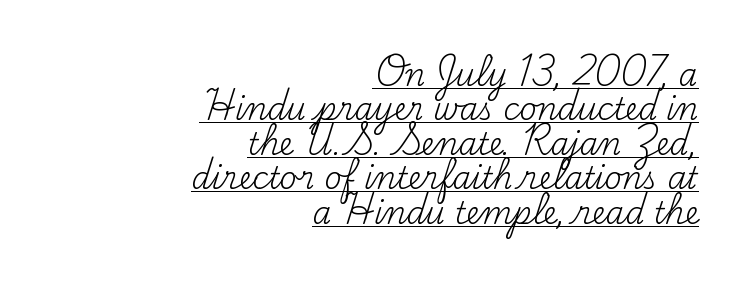
Horizontally, the lines are justified to the trailing edge only. Does the leading feel generous? Not at all — it's pinched. You could not count columns in this text — the font is proportionally spaced. Descenders here cross a horizontal rule under the line. Short note: letters normally spaced.
